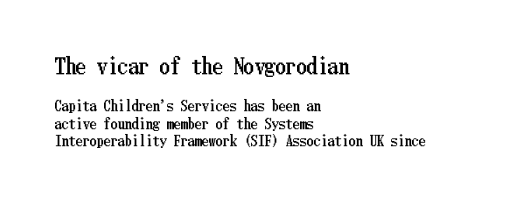
{"italic": "no", "underline": "no", "align": "left", "line_spacing": "normal", "line_spacing_ratio": 1.25, "letter_spacing": "normal", "letter_spacing_em": 0.0, "larger_block": "first", "size_ratio": 1.5, "glyph_px": 21}
